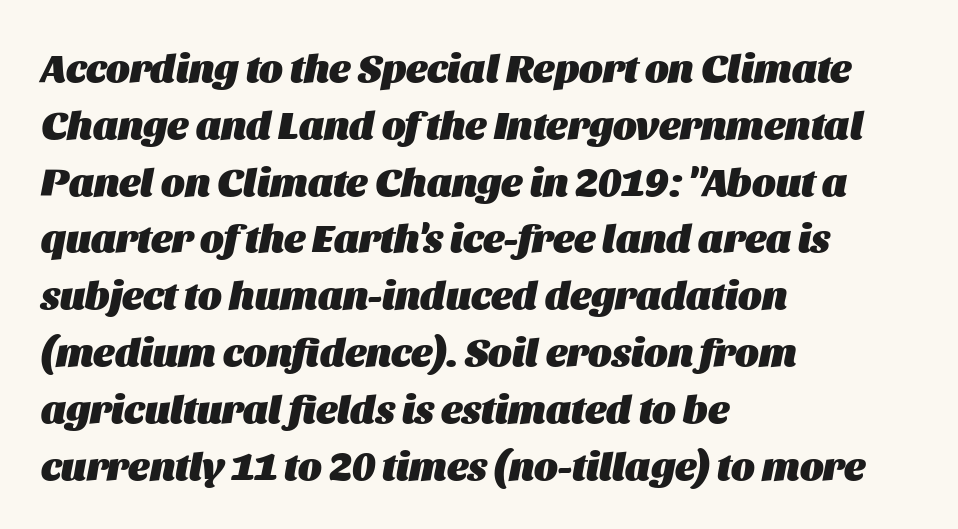
{"italic": "yes", "lean": "right", "slant_degrees": 11, "bold": "yes", "weight": "heavy", "width": "normal", "stroke_contrast": "medium", "x_height": "large", "monospaced": "no", "underline": "no", "align": "left", "line_spacing": "normal", "line_spacing_ratio": 1.42, "letter_spacing": "normal", "letter_spacing_em": 0.0, "glyph_px": 40}
